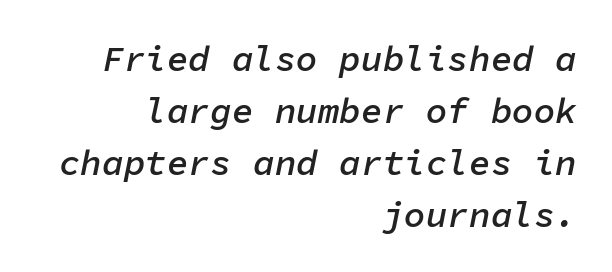
The letters march in equal steps, a hallmark of fixed-pitch type. Tracking value appears to be zero — textbook default spacing. Strokes here are thickened, but only to semibold level. Clear beneath every line of the passage. The typography opts for an oblique posture over an upright one. Right-aligned paragraph, ragged on the left.
